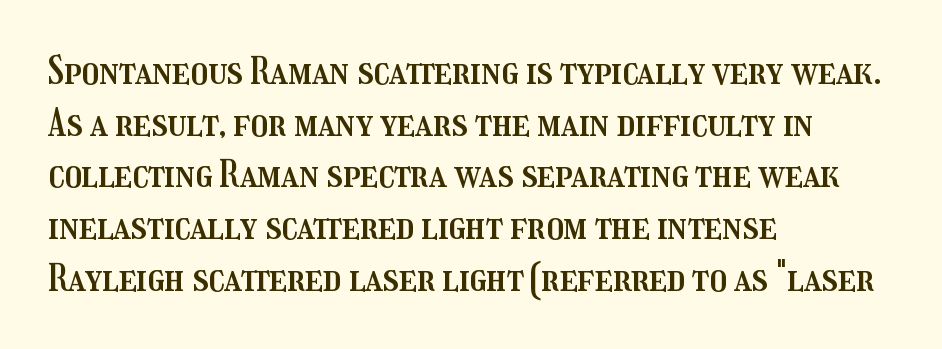
The image shows 38 px condensed type, upright; set left-aligned, normal line spacing (1.36x), normal letter spacing, not underlined; medium stroke contrast and a medium x-height.
